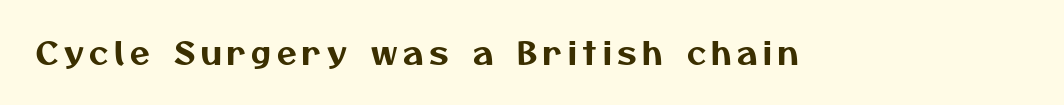
Plain, unruled lines of type. Letterform terminals end flat and unadorned throughout the passage. Each letter keeps its own natural width here, so spacing adapts to shape.
